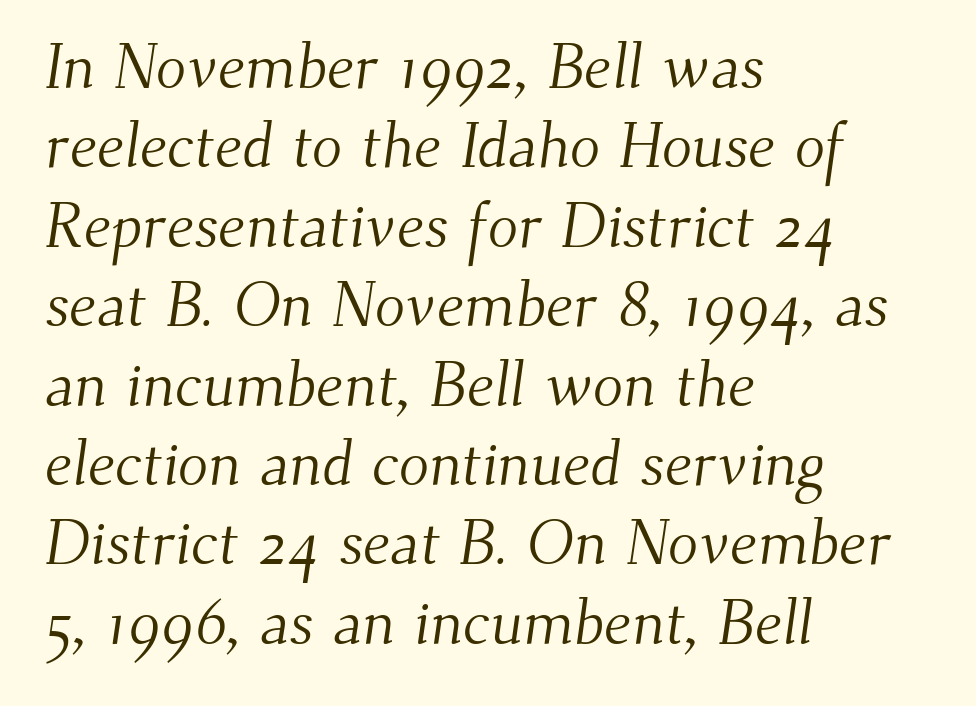
Notice how descenders clear the ascenders below comfortably — that's standard leading. Spacing verdict: proportional, widths tailored to each character. Where is the straight margin? On the left. Inter-character spacing is left at the font's built-in metrics.
